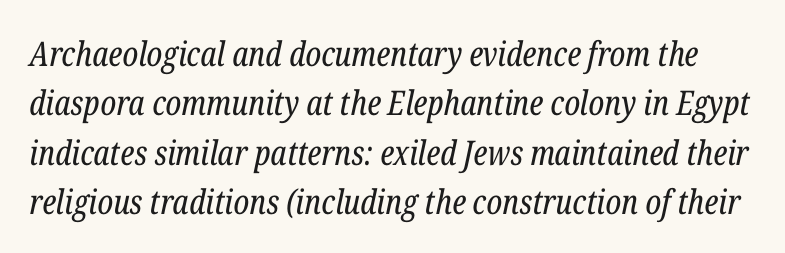
The image shows 34 px regular-weight, condensed serif type, italic (leaning right); set normal line spacing (1.45x), normal letter spacing, not underlined; low stroke contrast and a medium x-height.
